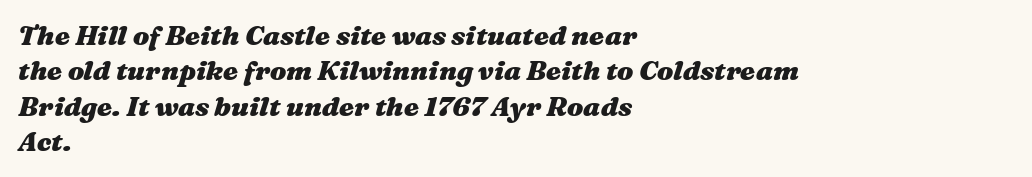
Q: Is the text bold? A: Yes.
Q: Is the text italic (slanted)? A: Yes, it leans right by about 16 degrees.
Q: Is the text underlined? A: No.
Q: How is the paragraph aligned? A: Left-aligned.
Q: Is the spacing between letters normal or unusually wide? A: Normal.
Q: Is the spacing between lines tight, normal or loose? A: Normal.
